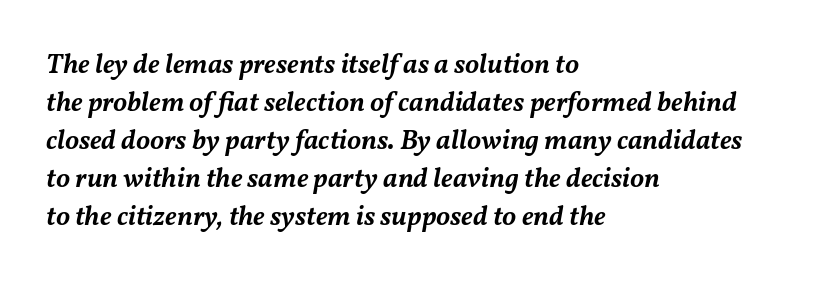
The image shows 28 px semibold type, italic (leaning right); set left-aligned, normal line spacing (1.36x), normal letter spacing, not underlined; medium stroke contrast and a medium x-height.
